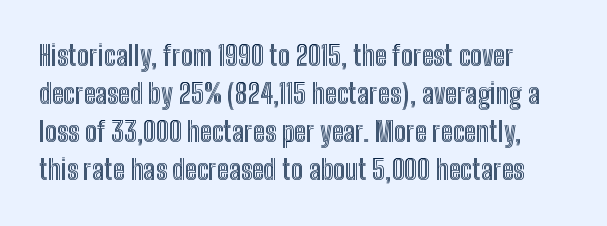
The image shows 27 px text type, upright; set left-aligned, normal line spacing (1.41x), normal letter spacing, not underlined.
